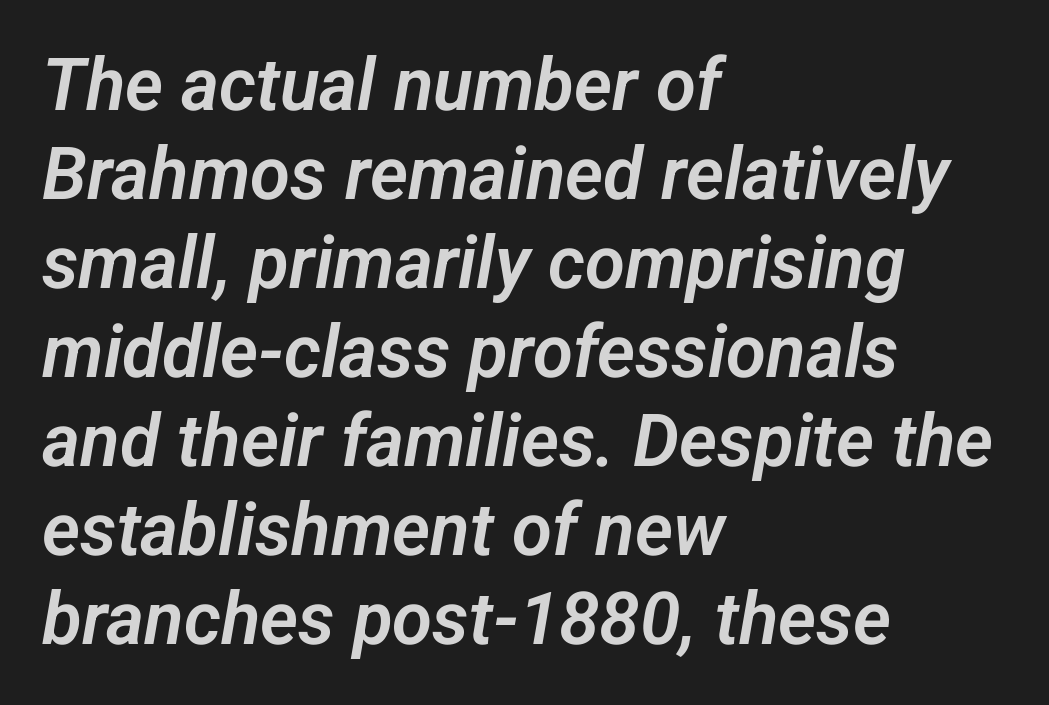
This sample has the flowing, uneven cadence of proportional lettering. Does extra space separate the letters? No, they use regular spacing. The font family rendered here belongs to the sans-serif group. Descenders are the only things crossing below the line.
